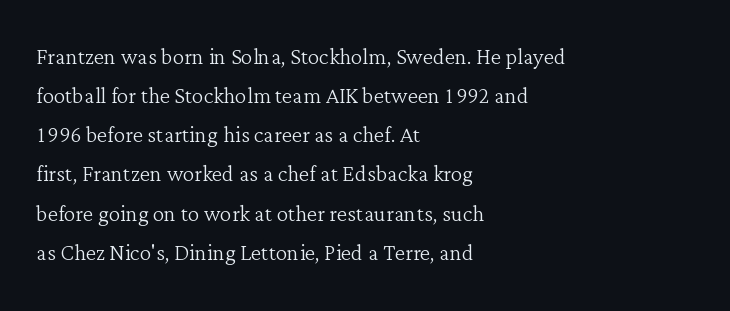
The letterforms sit at book weight or below. Has an underline been added? It has not. Think of a printed novel: that variable character pitch is what you see here. Each line starts at the same left margin while the right side varies.
